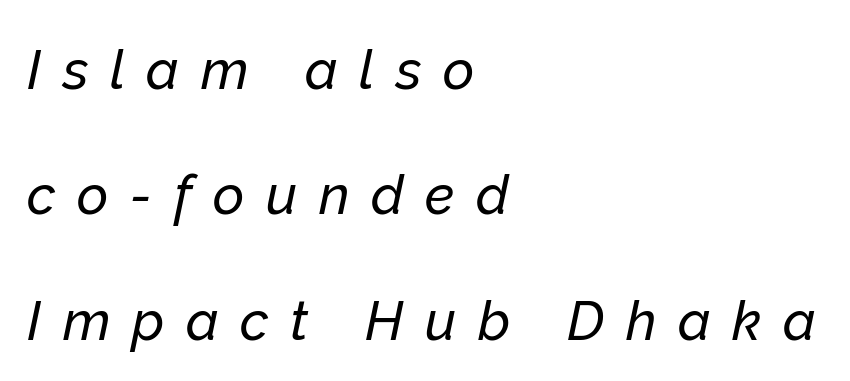
{"italic": "yes", "lean": "right", "slant_degrees": 12, "width": "normal", "stroke_contrast": "low", "x_height": "medium", "monospaced": "no", "underline": "no", "align": "left", "line_spacing": "loose", "line_spacing_ratio": 2.32, "letter_spacing": "wide", "letter_spacing_em": 0.4, "glyph_px": 54}
